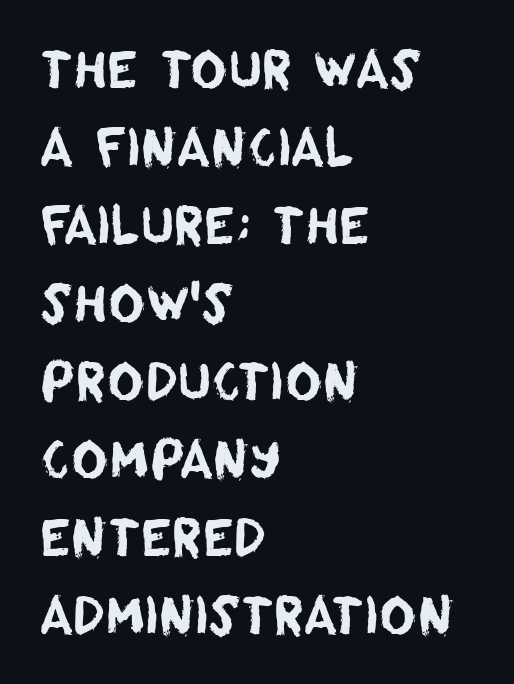
The space beneath each line is pristine and unruled. Students, observe: this is what conventionally led text looks like. This sample uses plain, unmodified letter spacing. Nothing sits at the stroke ends, so this counts as sans-serif.
